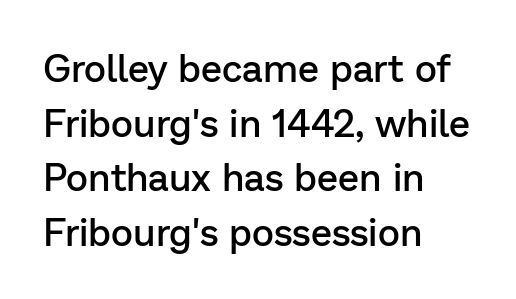
{"serif": "no", "italic": "no", "bold": "semi", "weight": "semibold", "width": "normal", "stroke_contrast": "low", "x_height": "medium", "monospaced": "no", "underline": "no", "align": "left", "line_spacing": "normal", "line_spacing_ratio": 1.44, "letter_spacing": "normal", "letter_spacing_em": 0.0, "glyph_px": 38}
